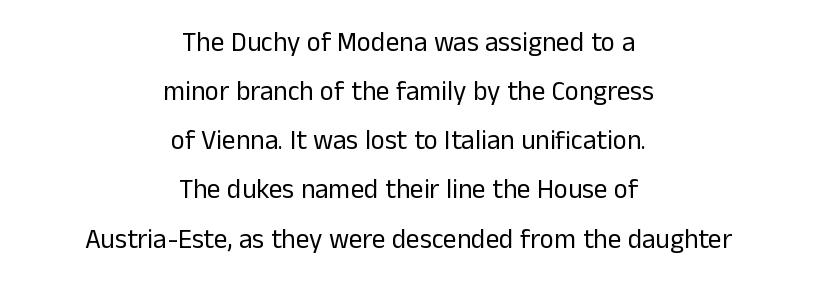
{"italic": "no", "bold": "no", "underline": "no", "align": "center", "line_spacing_ratio": 1.82, "letter_spacing": "normal", "letter_spacing_em": 0.0, "glyph_px": 27}
